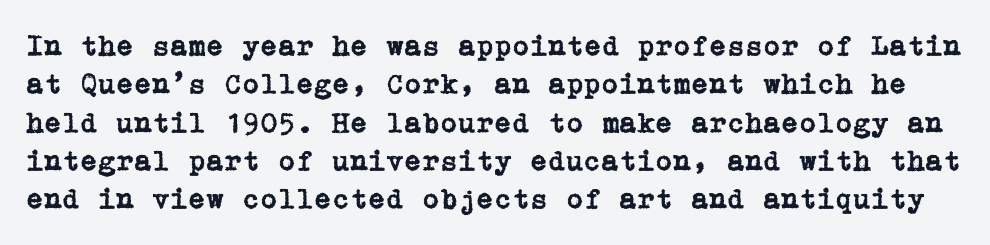
{"serif": "yes", "italic": "no", "width": "normal", "stroke_contrast": "low", "x_height": "medium", "underline": "no", "line_spacing": "normal", "line_spacing_ratio": 1.32, "letter_spacing": "normal", "letter_spacing_em": 0.0, "glyph_px": 29}
